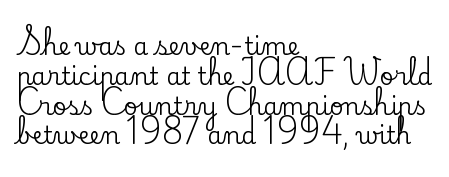
This sample uses an upright cut, with every glyph sitting square on the baseline. The space beneath each line is pristine and unruled. Short note: letters normally spaced. A classic flush-left, rag-right setting is used for this passage.
